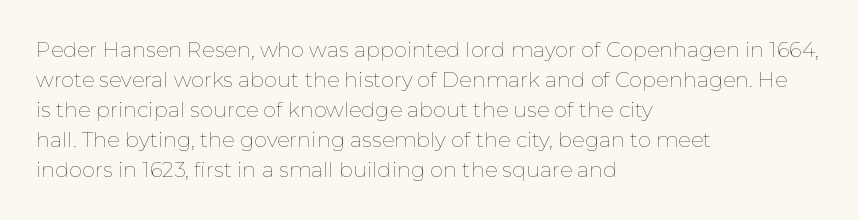
The image shows 21 px text type, upright; set left-aligned, normal line spacing (1.43x), normal letter spacing, not underlined.
